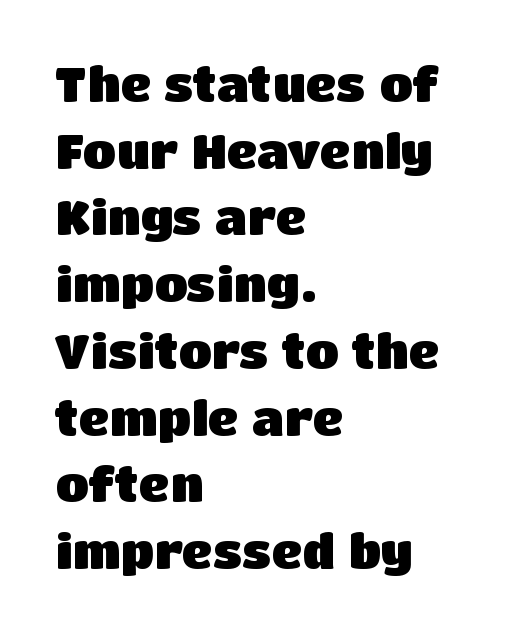
{"serif": "no", "italic": "no", "bold": "yes", "weight": "heavy", "width": "normal", "stroke_contrast": "low", "x_height": "large", "monospaced": "no", "underline": "no", "align": "left", "line_spacing": "normal", "line_spacing_ratio": 1.39, "letter_spacing": "normal", "letter_spacing_em": 0.0, "glyph_px": 48}
